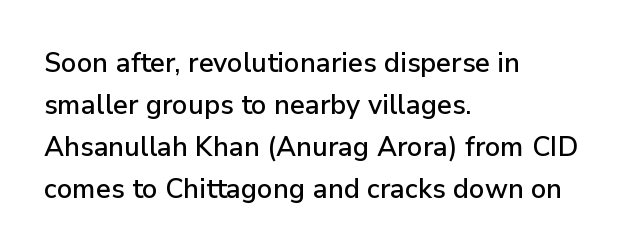
{"italic": "no", "underline": "no", "align": "left", "line_spacing": "normal", "line_spacing_ratio": 1.55, "letter_spacing": "normal", "letter_spacing_em": 0.0, "glyph_px": 27}
